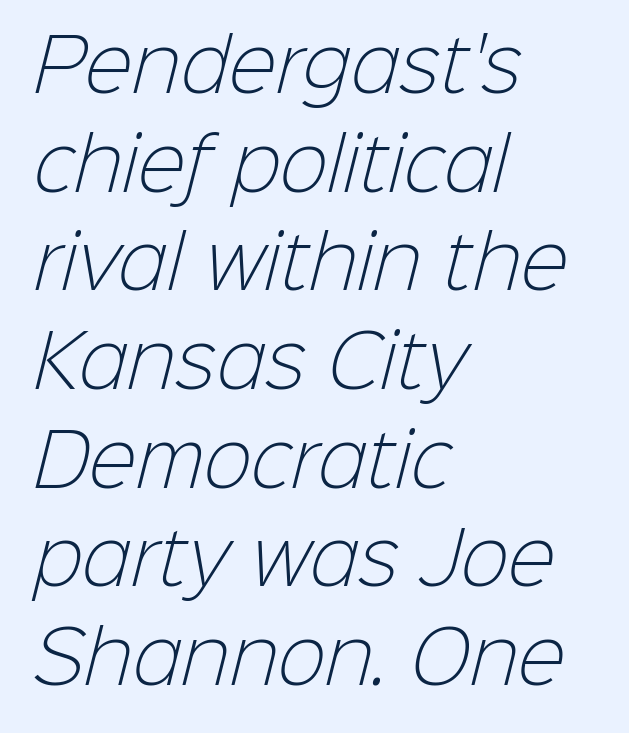
The image shows 72 px light sans-serif type; set left-aligned, normal line spacing (1.37x), normal letter spacing, not underlined; low stroke contrast and a medium x-height.
